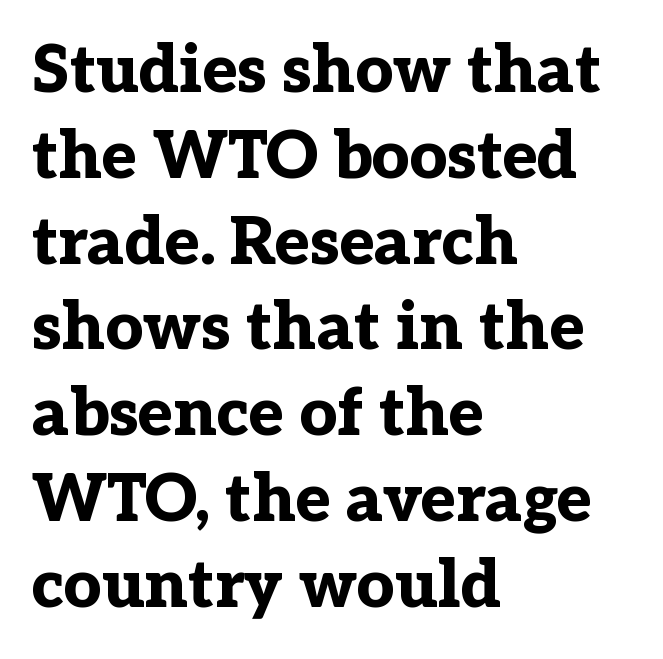
This rendering leaves character spacing at its baseline value. Do the letters lean? They stand straight. Beneath every word, the page is bare. Typographically, this falls in the serif category.
